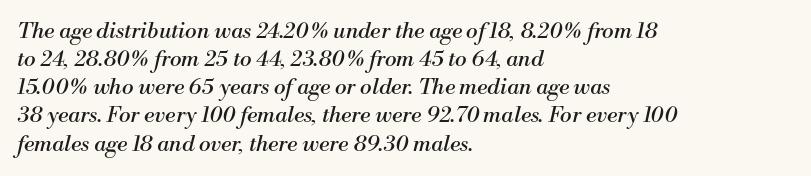
The image shows 22 px text type, italic (leaning right); set left-aligned, normal line spacing (1.28x), normal letter spacing, not underlined.
